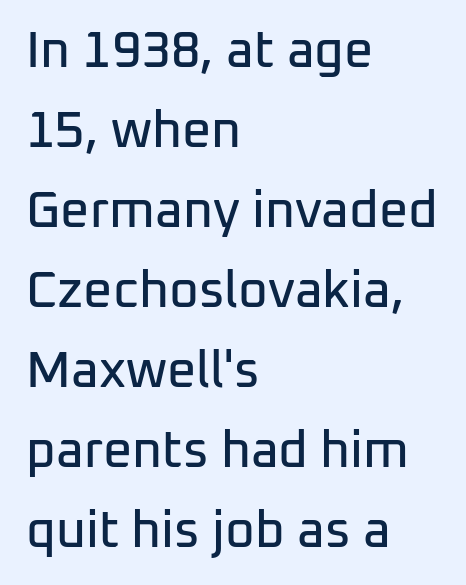
The image shows 51 px sans-serif type, upright; set left-aligned, normal line spacing (1.57x), normal letter spacing, not underlined; low stroke contrast and a medium x-height.
